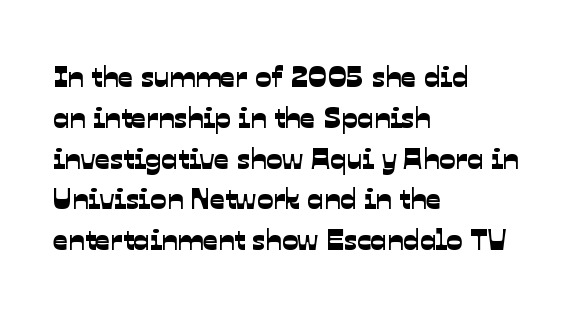
The passage shown has conventional tracking throughout. Bare-footed words on every line. Horizontally, the lines are justified to the leading edge only. Leading matches the norm, producing a regular column. The rendering uses natural spacing where letterforms have individual widths. The face used here is a sans, in the tradition of grotesques and geometrics.
